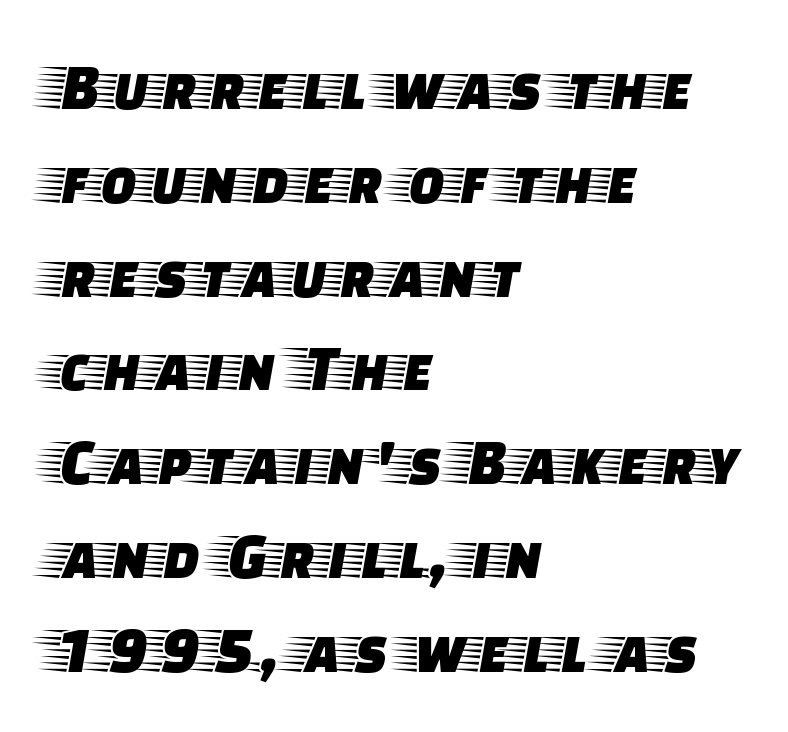
Q: Is the text italic (slanted)? A: Yes.
Q: Is the typeface a serif or a sans-serif typeface? A: Serif.
Q: Is the text underlined? A: No.
Q: How is the paragraph aligned? A: Left-aligned.
Q: Is the spacing between letters normal or unusually wide? A: Normal.
Q: Is the spacing between lines tight, normal or loose? A: Normal.
Q: Width (condensed, normal, or wide)? A: Wide.
Q: Stroke contrast? A: Low.
Q: x-height? A: Large.
Q: Monospaced? A: No.
